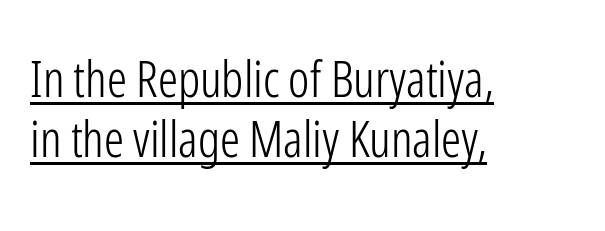
Q: Is the text bold? A: No.
Q: Is the text italic (slanted)? A: No, it is upright.
Q: Is the typeface a serif or a sans-serif typeface? A: Sans-serif.
Q: Is the text underlined? A: Yes.
Q: How is the paragraph aligned? A: Left-aligned.
Q: Is the spacing between letters normal or unusually wide? A: Normal.
Q: Width (condensed, normal, or wide)? A: Condensed.
Q: Stroke contrast? A: Low.
Q: x-height? A: Medium.
Q: Monospaced? A: No.
